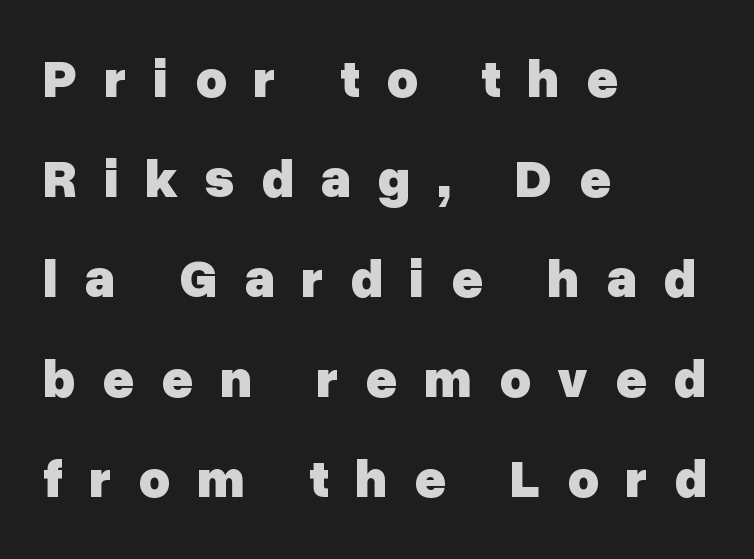
{"serif": "no", "italic": "no", "bold": "yes", "weight": "heavy", "width": "normal", "stroke_contrast": "low", "x_height": "medium", "monospaced": "no", "underline": "no", "align": "left", "line_spacing_ratio": 1.85, "letter_spacing": "wide", "letter_spacing_em": 0.49, "glyph_px": 54}
